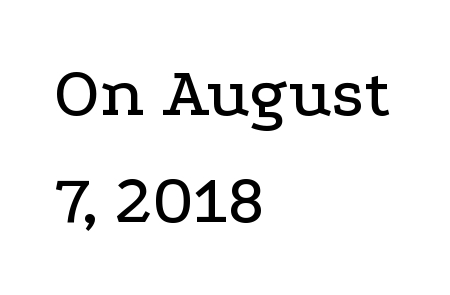
Descenders are the only things crossing below the line. Leading matches the norm, producing a regular column. Looks like regular typesetting: each glyph gets only the width it needs. Look at the tracking — it's just the regular setting, nothing added.
